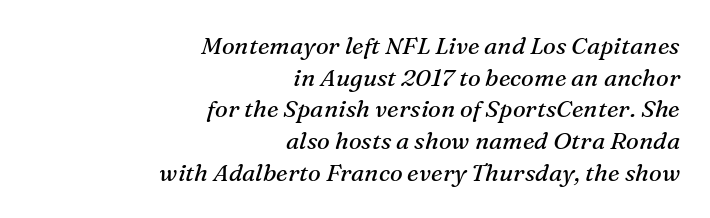
{"italic": "yes", "lean": "right", "slant_degrees": 16, "bold": "no", "underline": "no", "align": "right", "line_spacing": "normal", "line_spacing_ratio": 1.32, "letter_spacing": "normal", "letter_spacing_em": 0.0, "glyph_px": 24}
